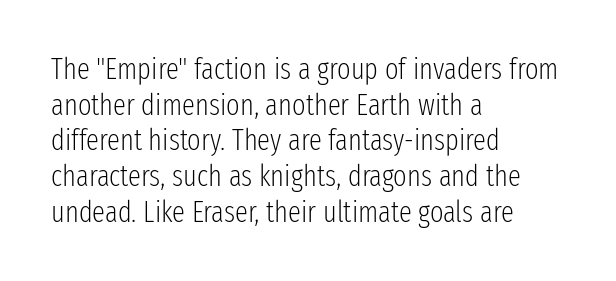
The image shows 29 px light, condensed sans-serif type, upright; set left-aligned, line spacing 1.23x, normal letter spacing, not underlined; low stroke contrast and a medium x-height.
